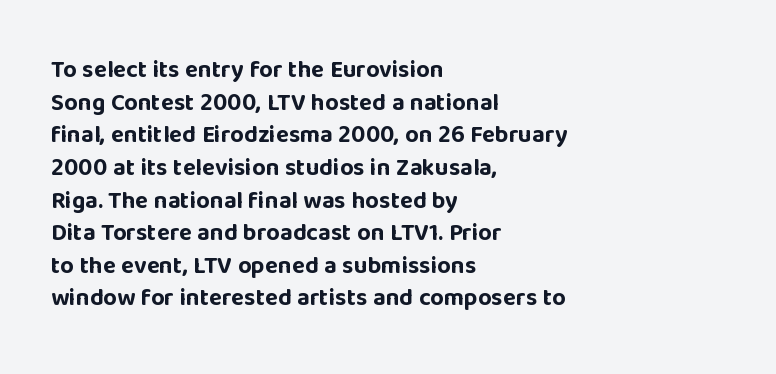
Q: Is the text bold? A: Yes.
Q: Is the text italic (slanted)? A: No, it is upright.
Q: Is the text underlined? A: No.
Q: How is the paragraph aligned? A: Left-aligned.
Q: Is the spacing between letters normal or unusually wide? A: Normal.
Q: Is the spacing between lines tight, normal or loose? A: Normal.
